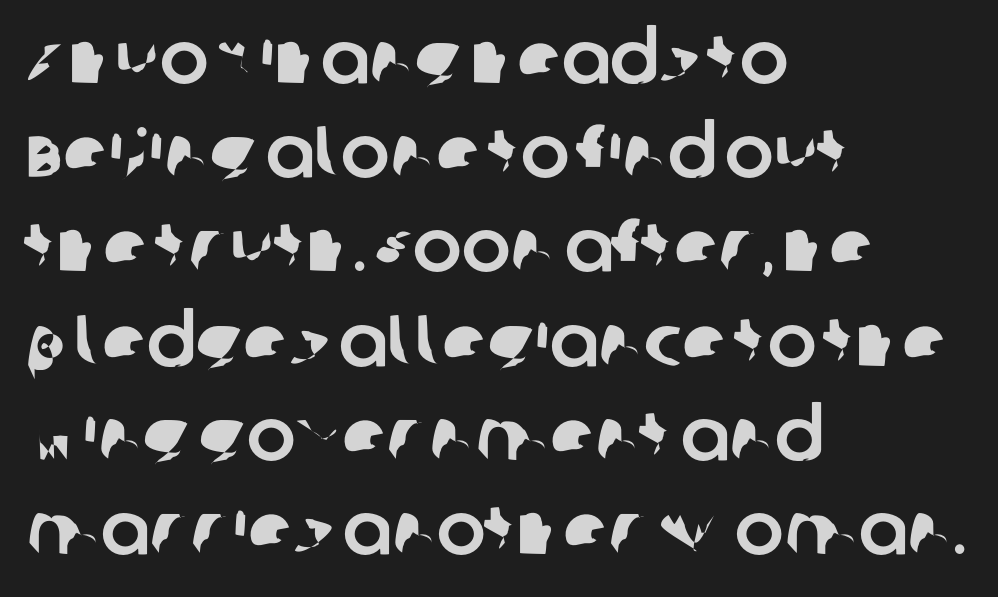
{"serif": "no", "width": "normal", "stroke_contrast": "low", "x_height": "large", "monospaced": "no", "underline": "no", "align": "left", "line_spacing": "normal", "line_spacing_ratio": 1.29, "letter_spacing": "normal", "letter_spacing_em": 0.0, "glyph_px": 73}
